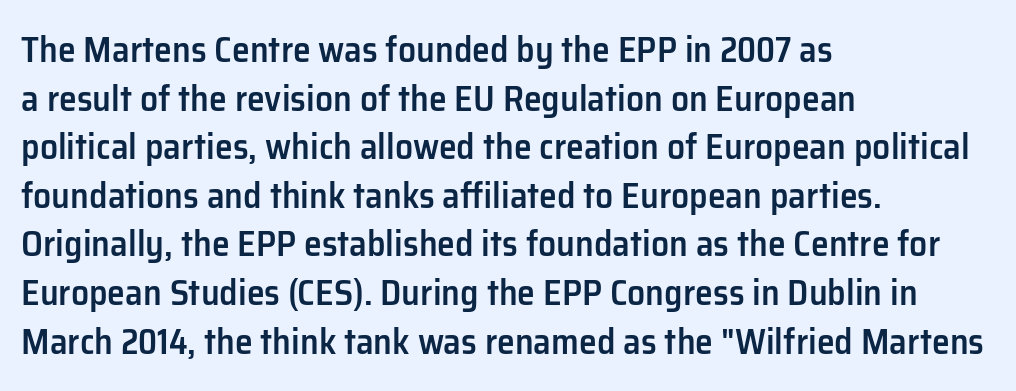
The image shows 36 px semibold sans-serif type, upright; set left-aligned, normal line spacing (1.35x), normal letter spacing, not underlined; low stroke contrast and a medium x-height.
